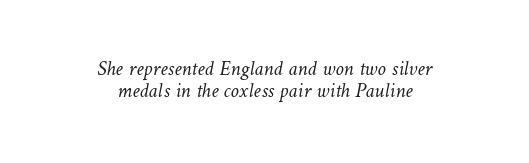
Q: Is the text bold? A: No.
Q: Is the text underlined? A: No.
Q: How is the paragraph aligned? A: Centered.
Q: Is the spacing between letters normal or unusually wide? A: Normal.
Q: Is the spacing between lines tight, normal or loose? A: Tight.
